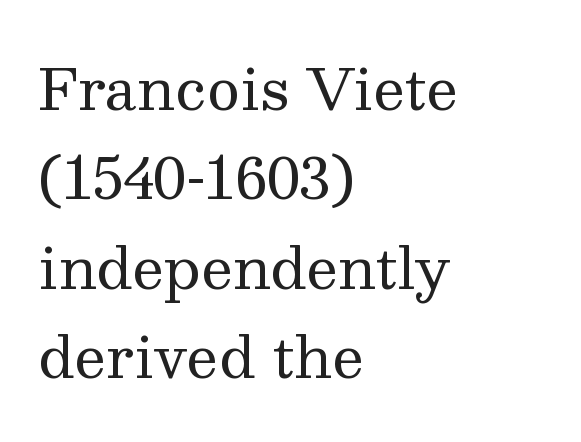
{"serif": "yes", "italic": "no", "bold": "no", "weight": "regular", "width": "normal", "stroke_contrast": "medium", "x_height": "medium", "monospaced": "no", "underline": "no", "align": "left", "line_spacing": "normal", "line_spacing_ratio": 1.57, "letter_spacing": "normal", "letter_spacing_em": 0.0, "glyph_px": 57}
